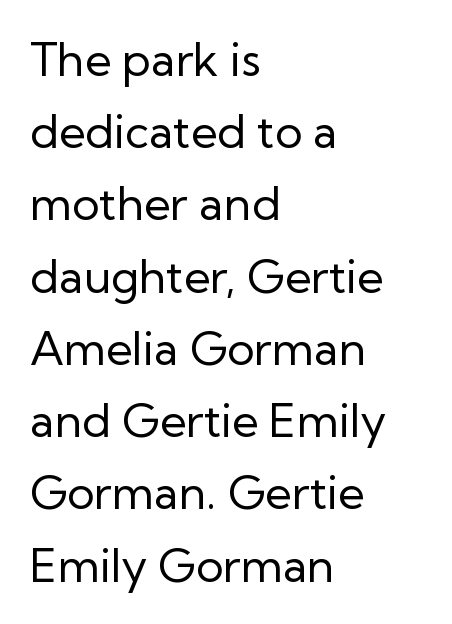
Q: Is the text bold? A: No.
Q: Is the text italic (slanted)? A: No, it is upright.
Q: Is the typeface a serif or a sans-serif typeface? A: Sans-serif.
Q: Is the text underlined? A: No.
Q: How is the paragraph aligned? A: Left-aligned.
Q: Is the spacing between letters normal or unusually wide? A: Normal.
Q: Is the spacing between lines tight, normal or loose? A: Normal.
Q: Width (condensed, normal, or wide)? A: Normal.
Q: Stroke contrast? A: Low.
Q: x-height? A: Medium.
Q: Monospaced? A: No.
